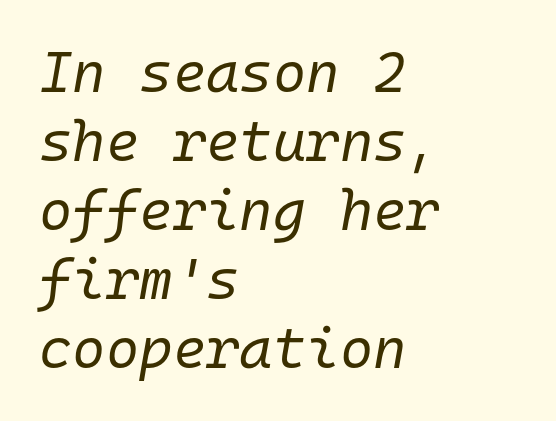
Q: Is the text bold? A: No.
Q: Is the text italic (slanted)? A: Yes, it leans right by about 10 degrees.
Q: Is the text underlined? A: No.
Q: How is the paragraph aligned? A: Left-aligned.
Q: Is the spacing between letters normal or unusually wide? A: Normal.
Q: Width (condensed, normal, or wide)? A: Normal.
Q: Stroke contrast? A: Low.
Q: x-height? A: Medium.
Q: Monospaced? A: Yes.
